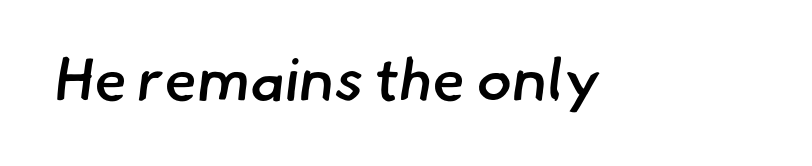
Q: Is the text bold? A: Semi-bold.
Q: Is the typeface a serif or a sans-serif typeface? A: Sans-serif.
Q: Is the text underlined? A: No.
Q: Is the spacing between letters normal or unusually wide? A: Normal.
Q: Width (condensed, normal, or wide)? A: Normal.
Q: Stroke contrast? A: Low.
Q: x-height? A: Small.
Q: Monospaced? A: No.
